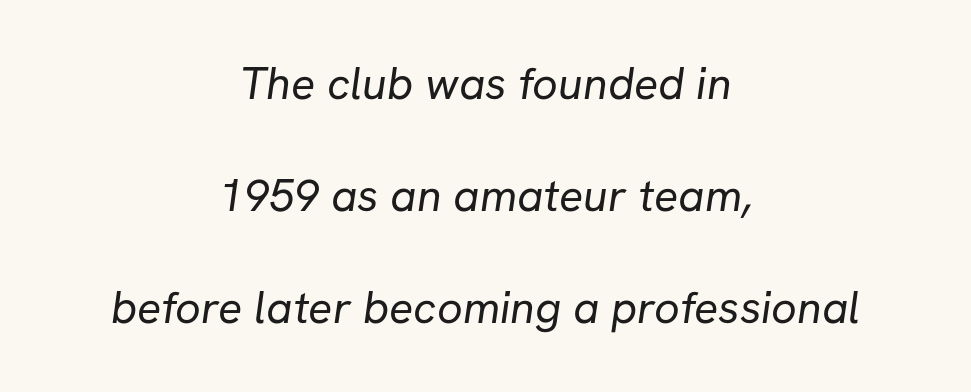
The image shows 45 px regular-weight sans-serif type; set centered, loose line spacing (2.49x), normal letter spacing, not underlined; low stroke contrast and a medium x-height.
